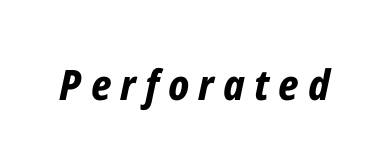
Q: Is the text bold? A: Yes.
Q: Is the text italic (slanted)? A: Yes, it leans right by about 12 degrees.
Q: Is the text underlined? A: No.
Q: Is the spacing between letters normal or unusually wide? A: Unusually wide.
Q: Width (condensed, normal, or wide)? A: Condensed.
Q: Stroke contrast? A: Low.
Q: x-height? A: Medium.
Q: Monospaced? A: No.
